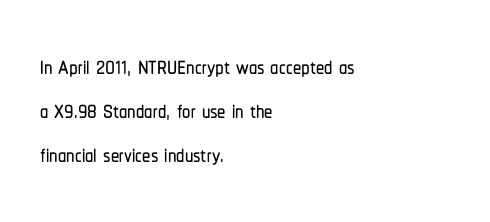
The image shows 33 px condensed sans-serif type, upright; set left-aligned, normal line spacing (1.33x), normal letter spacing, not underlined; low stroke contrast and a medium x-height.
